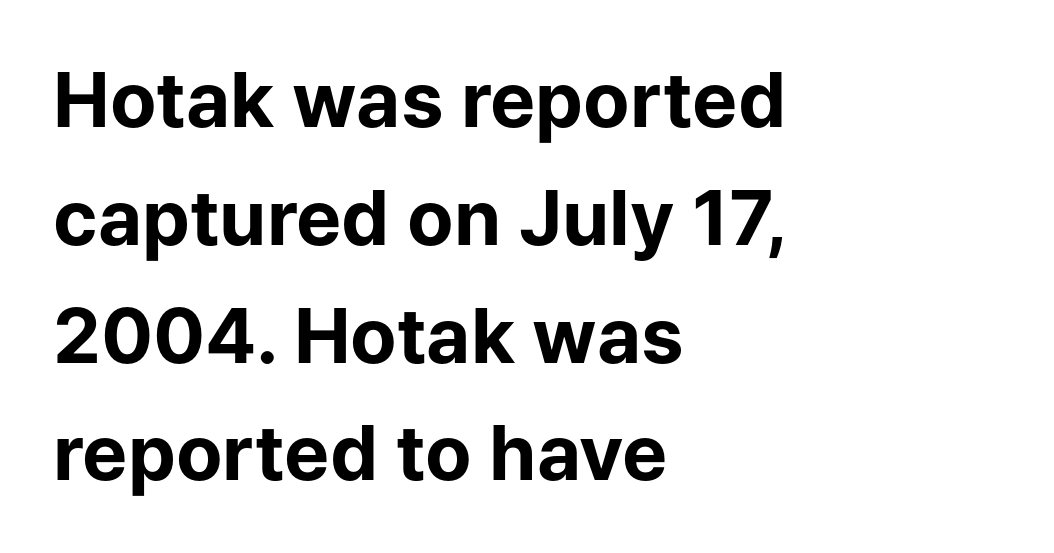
{"serif": "no", "italic": "no", "bold": "yes", "weight": "bold", "width": "normal", "stroke_contrast": "low", "x_height": "medium", "monospaced": "no", "underline": "no", "align": "left", "line_spacing": "normal", "line_spacing_ratio": 1.55, "letter_spacing": "normal", "letter_spacing_em": 0.0, "glyph_px": 76}
